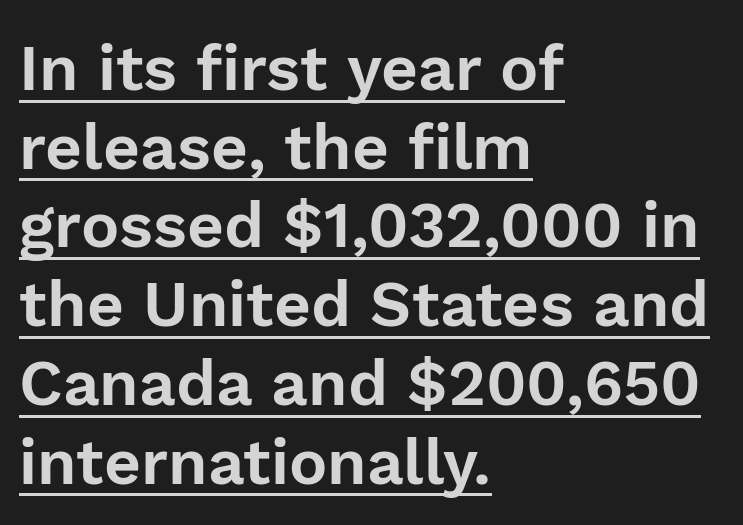
Q: Is the text italic (slanted)? A: No, it is upright.
Q: Is the typeface a serif or a sans-serif typeface? A: Sans-serif.
Q: Is the text underlined? A: Yes.
Q: How is the paragraph aligned? A: Left-aligned.
Q: Is the spacing between letters normal or unusually wide? A: Normal.
Q: Width (condensed, normal, or wide)? A: Normal.
Q: Stroke contrast? A: Low.
Q: x-height? A: Medium.
Q: Monospaced? A: No.
